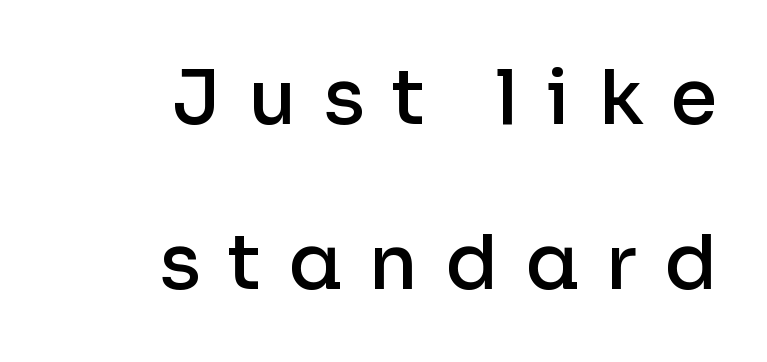
Letterform terminals end flat and unadorned throughout the passage. Line ends are locked; line starts wander. Reading down the column, the eye jumps a long way to each next line. Think of a printed novel: that variable character pitch is what you see here. The line texture is sparse and dotted thanks to wide tracking.
